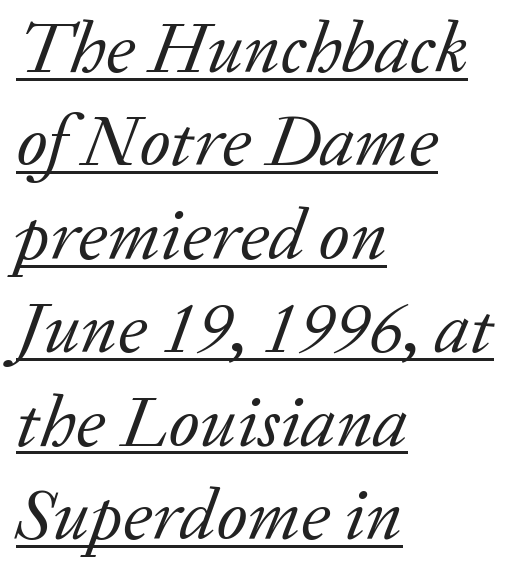
The image shows 73 px regular-weight serif type, italic (leaning right); set left-aligned, normal line spacing (1.28x), normal letter spacing, underlined; low stroke contrast and a medium x-height.
